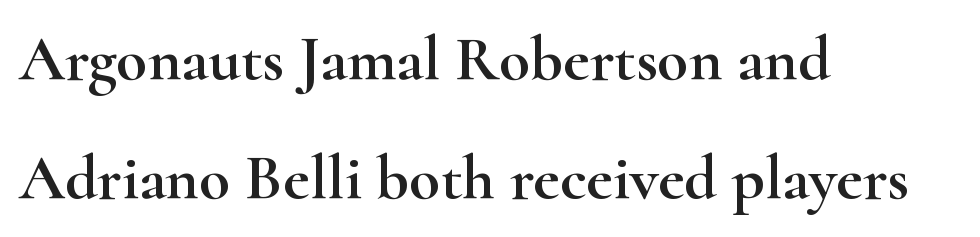
Q: Is the text italic (slanted)? A: No, it is upright.
Q: Is the typeface a serif or a sans-serif typeface? A: Serif.
Q: Is the text underlined? A: No.
Q: How is the paragraph aligned? A: Left-aligned.
Q: Is the spacing between letters normal or unusually wide? A: Normal.
Q: Width (condensed, normal, or wide)? A: Wide.
Q: Stroke contrast? A: High.
Q: x-height? A: Small.
Q: Monospaced? A: No.
